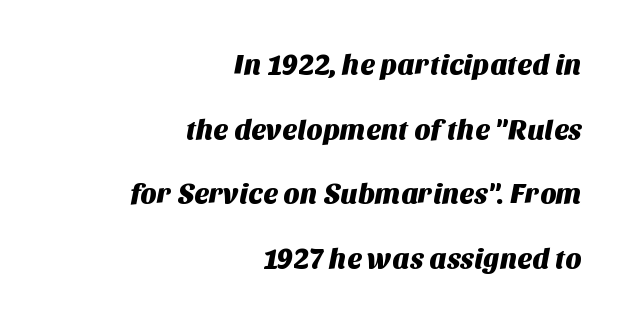
{"serif": "no", "width": "normal", "stroke_contrast": "medium", "x_height": "large", "monospaced": "no", "underline": "no", "align": "right", "line_spacing": "loose", "line_spacing_ratio": 2.31, "letter_spacing": "normal", "letter_spacing_em": 0.0, "glyph_px": 28}
